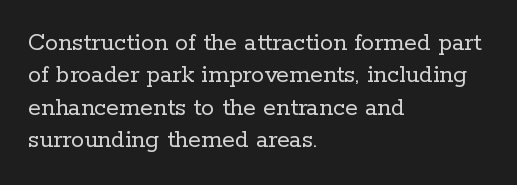
The image shows 26 px text type, upright; set left-aligned, normal line spacing (1.25x), normal letter spacing, not underlined.
